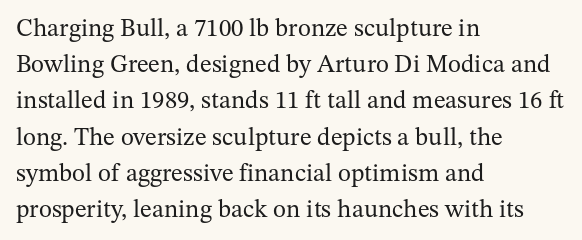
Q: Is the text bold? A: No.
Q: Is the text italic (slanted)? A: No, it is upright.
Q: Is the text underlined? A: No.
Q: How is the paragraph aligned? A: Left-aligned.
Q: Is the spacing between letters normal or unusually wide? A: Normal.
Q: Is the spacing between lines tight, normal or loose? A: Normal.
